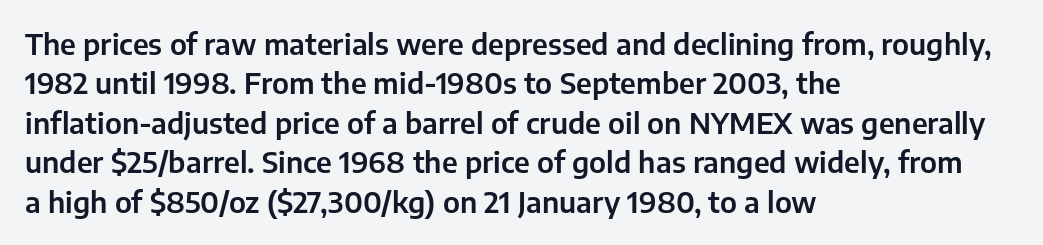
Visually the block forms a straight wall on the left and a jagged coastline on the right. How are the letters spaced? Ordinarily, with no added tracking. The font family rendered here belongs to the sans-serif group. Upright lettering throughout. Underlining? Definitely not there. Compared with typical paragraphs, the rows here are spaced about the same.
